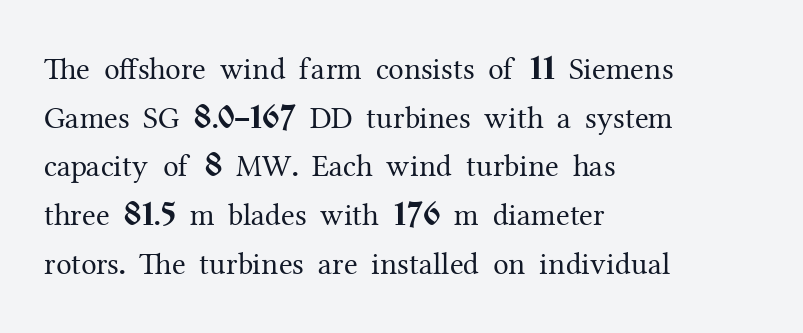
The image shows 31 px regular-weight serif type, upright; set left-aligned, normal line spacing (1.57x), normal letter spacing, not underlined; medium stroke contrast and a medium x-height.
